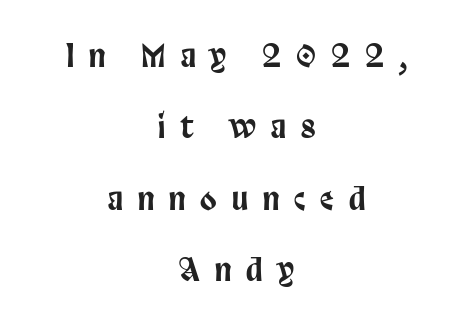
{"serif": "no", "italic": "no", "width": "condensed", "stroke_contrast": "low", "x_height": "large", "monospaced": "no", "underline": "no", "align": "center", "line_spacing": "loose", "line_spacing_ratio": 2.38, "letter_spacing": "wide", "letter_spacing_em": 0.5, "glyph_px": 30}
